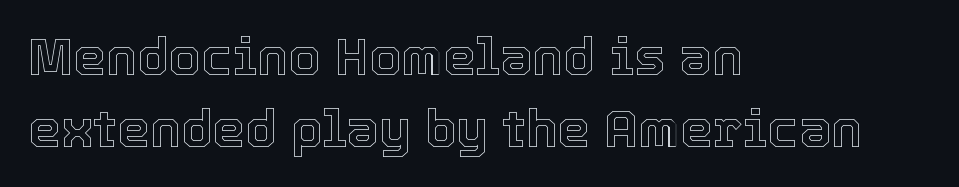
Q: Is the text italic (slanted)? A: No, it is upright.
Q: Is the text underlined? A: No.
Q: How is the paragraph aligned? A: Left-aligned.
Q: Is the spacing between letters normal or unusually wide? A: Normal.
Q: Is the spacing between lines tight, normal or loose? A: Normal.
Q: Width (condensed, normal, or wide)? A: Normal.
Q: x-height? A: Medium.
Q: Monospaced? A: No.
